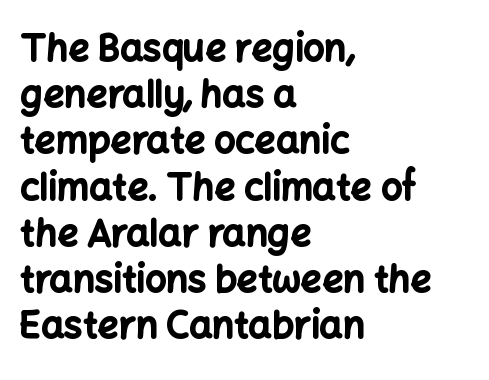
The image shows 37 px bold sans-serif type, upright; set left-aligned, normal line spacing (1.25x), normal letter spacing, not underlined; low stroke contrast and a medium x-height.
